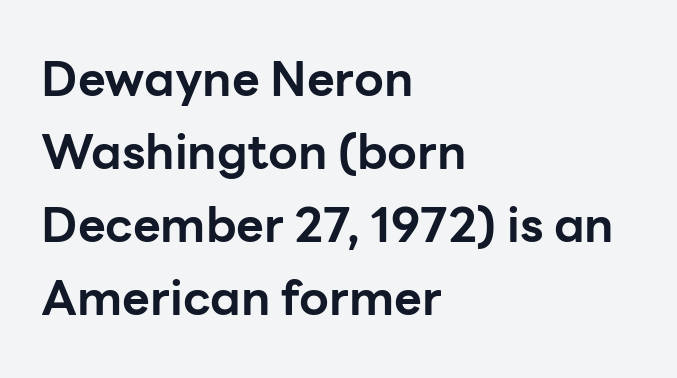
The image shows 48 px bold sans-serif type, upright; set left-aligned, normal line spacing (1.52x), normal letter spacing, not underlined; low stroke contrast and a medium x-height.
